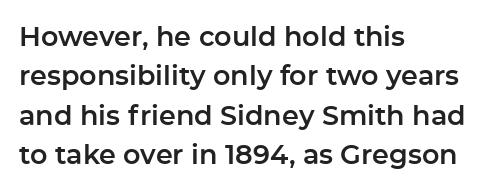
Q: Is the text italic (slanted)? A: No, it is upright.
Q: Is the text underlined? A: No.
Q: How is the paragraph aligned? A: Left-aligned.
Q: Is the spacing between letters normal or unusually wide? A: Normal.
Q: Is the spacing between lines tight, normal or loose? A: Normal.
